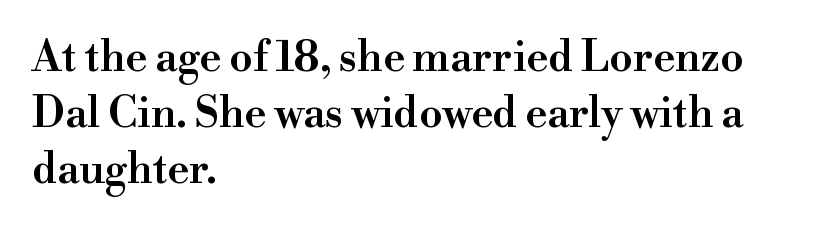
The image shows 42 px semibold serif type, upright; set left-aligned, normal line spacing (1.33x), normal letter spacing, not underlined; high stroke contrast and a small x-height.
